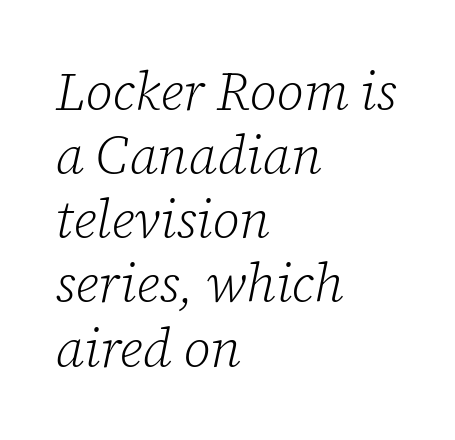
{"serif": "yes", "italic": "yes", "lean": "right", "slant_degrees": 12, "bold": "no", "weight": "light", "width": "normal", "stroke_contrast": "low", "x_height": "medium", "monospaced": "no", "underline": "no", "align": "left", "line_spacing_ratio": 1.21, "letter_spacing": "normal", "letter_spacing_em": 0.0, "glyph_px": 53}
